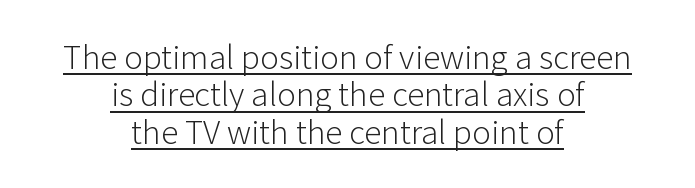
The image shows 35 px light sans-serif type, upright; set centered, tight line spacing (1.07x), normal letter spacing, underlined; low stroke contrast and a medium x-height.
